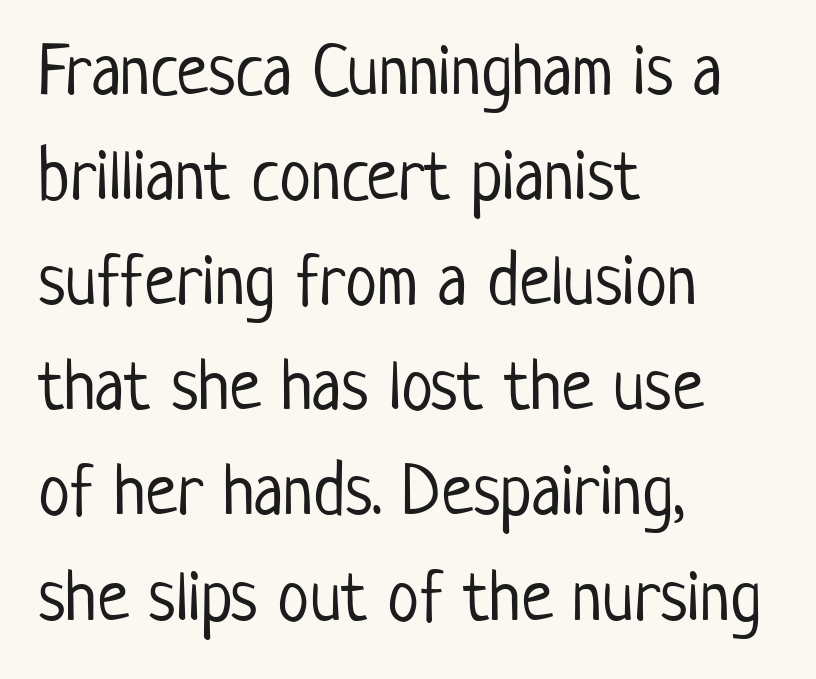
Honestly, the letter spacing is just normal — you wouldn't notice it. The letters advance in unequal steps, a hallmark of proportional type. Rendered with straight, roman letterforms. These lines sit exactly where default settings would place them.
